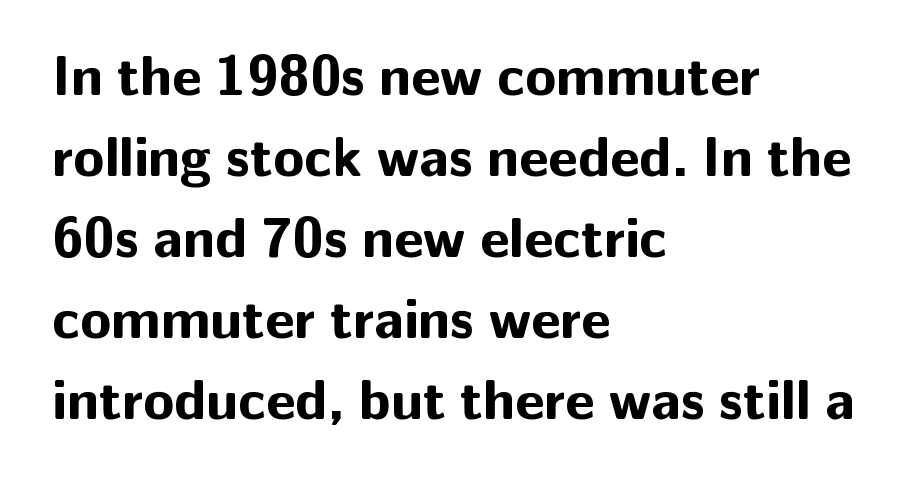
{"serif": "no", "italic": "no", "bold": "yes", "weight": "bold", "width": "normal", "stroke_contrast": "low", "x_height": "medium", "monospaced": "no", "underline": "no", "align": "left", "line_spacing": "normal", "line_spacing_ratio": 1.42, "letter_spacing": "normal", "letter_spacing_em": 0.0, "glyph_px": 57}
